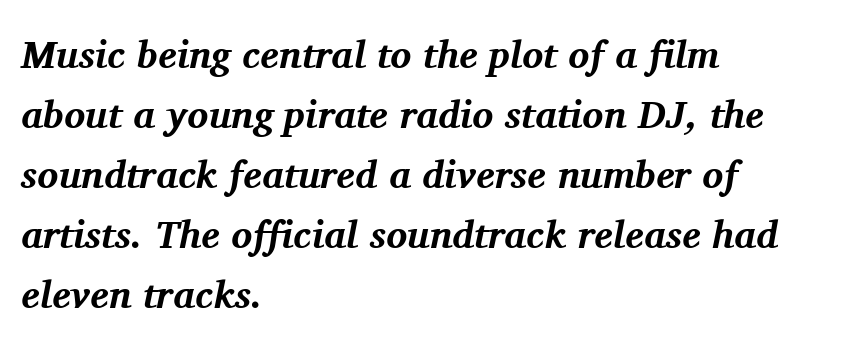
{"serif": "yes", "italic": "yes", "lean": "right", "slant_degrees": 11, "bold": "yes", "weight": "bold", "width": "normal", "stroke_contrast": "medium", "x_height": "medium", "monospaced": "no", "underline": "no", "align": "left", "line_spacing": "normal", "line_spacing_ratio": 1.54, "letter_spacing": "normal", "letter_spacing_em": 0.0, "glyph_px": 39}
